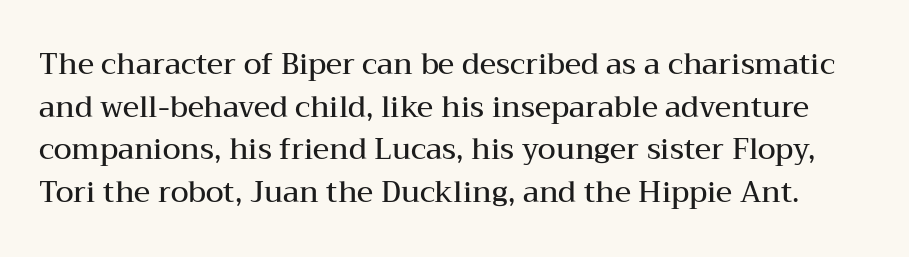
{"serif": "yes", "italic": "no", "bold": "semi", "weight": "semibold", "width": "wide", "stroke_contrast": "medium", "x_height": "medium", "monospaced": "no", "underline": "no", "line_spacing": "normal", "line_spacing_ratio": 1.47, "letter_spacing": "normal", "letter_spacing_em": 0.0, "glyph_px": 29}
